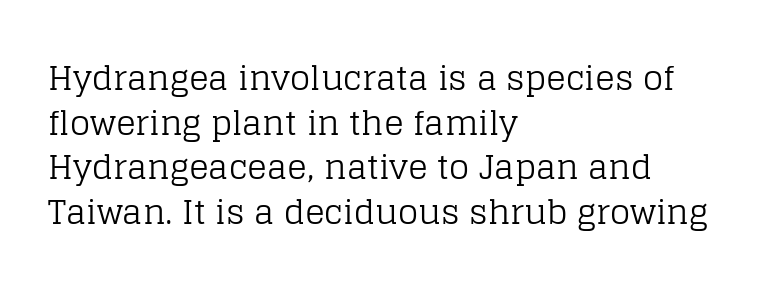
The font's upright variant was chosen for this text. These lines sit exactly where default settings would place them. You could not count columns in this text — the font is proportionally spaced. A light-to-regular cut is what we see here.
